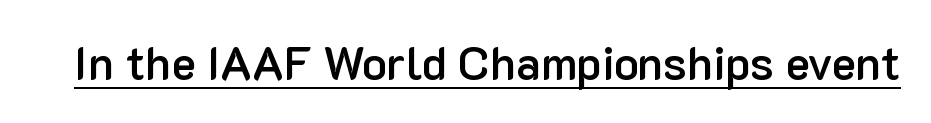
Q: Is the text bold? A: Semi-bold.
Q: Is the text italic (slanted)? A: No, it is upright.
Q: Is the typeface a serif or a sans-serif typeface? A: Sans-serif.
Q: Is the text underlined? A: Yes.
Q: Is the spacing between letters normal or unusually wide? A: Normal.
Q: Width (condensed, normal, or wide)? A: Normal.
Q: Stroke contrast? A: Low.
Q: x-height? A: Medium.
Q: Monospaced? A: No.
